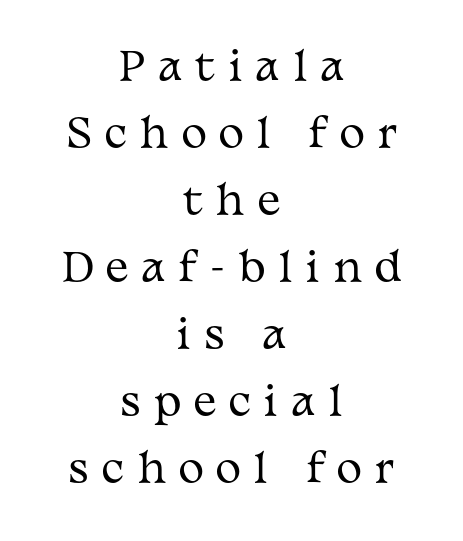
Q: Is the text bold? A: No.
Q: Is the text italic (slanted)? A: No, it is upright.
Q: Is the typeface a serif or a sans-serif typeface? A: Serif.
Q: Is the text underlined? A: No.
Q: How is the paragraph aligned? A: Centered.
Q: Is the spacing between letters normal or unusually wide? A: Unusually wide.
Q: Width (condensed, normal, or wide)? A: Wide.
Q: Stroke contrast? A: Medium.
Q: x-height? A: Medium.
Q: Monospaced? A: No.
